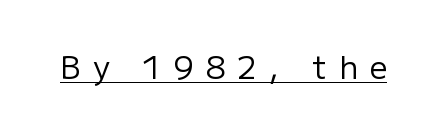
The image shows 31 px regular-weight sans-serif type, upright; set unusually wide letter spacing (+0.39 em), underlined; low stroke contrast and a medium x-height.
